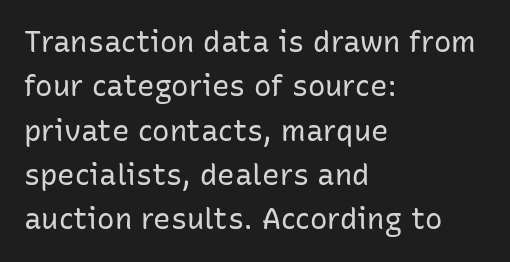
Q: Is the text bold? A: No.
Q: Is the text italic (slanted)? A: No, it is upright.
Q: Is the typeface a serif or a sans-serif typeface? A: Sans-serif.
Q: Is the text underlined? A: No.
Q: How is the paragraph aligned? A: Left-aligned.
Q: Is the spacing between letters normal or unusually wide? A: Normal.
Q: Is the spacing between lines tight, normal or loose? A: Normal.
Q: Width (condensed, normal, or wide)? A: Normal.
Q: Stroke contrast? A: Low.
Q: x-height? A: Medium.
Q: Monospaced? A: No.
